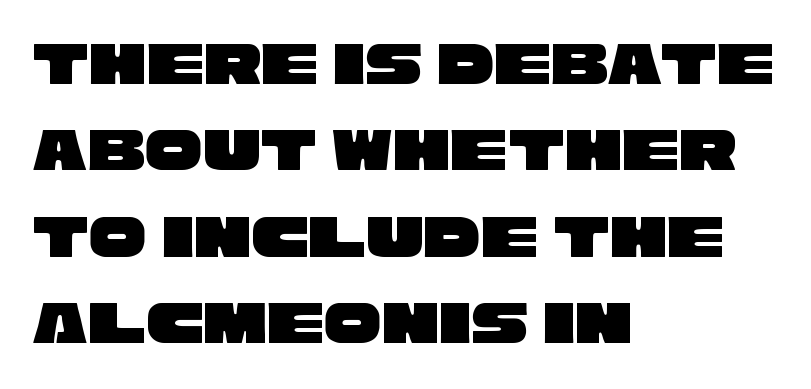
Q: Is the typeface a serif or a sans-serif typeface? A: Sans-serif.
Q: Is the text underlined? A: No.
Q: How is the paragraph aligned? A: Left-aligned.
Q: Is the spacing between letters normal or unusually wide? A: Normal.
Q: Is the spacing between lines tight, normal or loose? A: Normal.
Q: Width (condensed, normal, or wide)? A: Wide.
Q: Stroke contrast? A: Low.
Q: x-height? A: Large.
Q: Monospaced? A: No.
